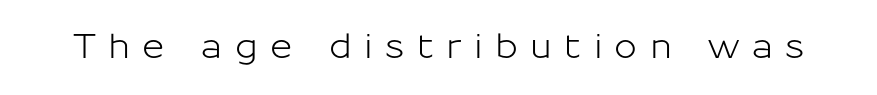
The image shows 34 px sans-serif type, upright; set unusually wide letter spacing (+0.36 em), not underlined; low stroke contrast and a medium x-height.
